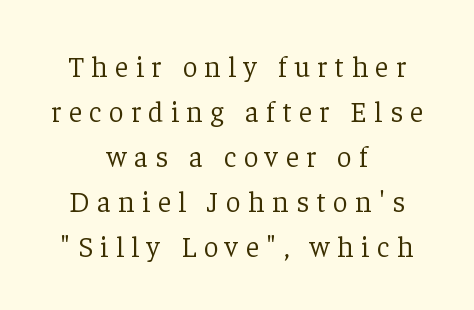
The image shows 29 px light serif type, upright; set centered, normal line spacing (1.55x), unusually wide letter spacing (+0.26 em), not underlined; low stroke contrast and a medium x-height.
